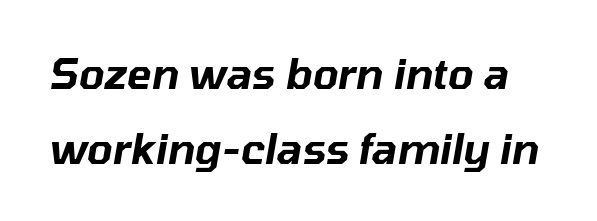
Short note: letters normally spaced. The typography opts for an oblique posture over an upright one. Note the varied advance widths — an 'i' is clearly narrower than an 'm'. Nobody drew a line under any word here.
